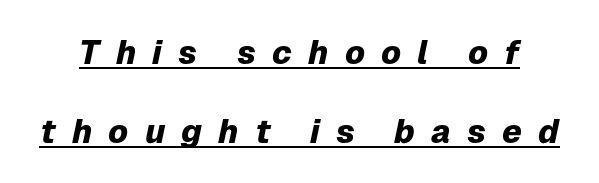
The image shows 33 px heavy type, italic (leaning right); set loose line spacing (2.38x), unusually wide letter spacing (+0.49 em), underlined; low stroke contrast and a medium x-height.
